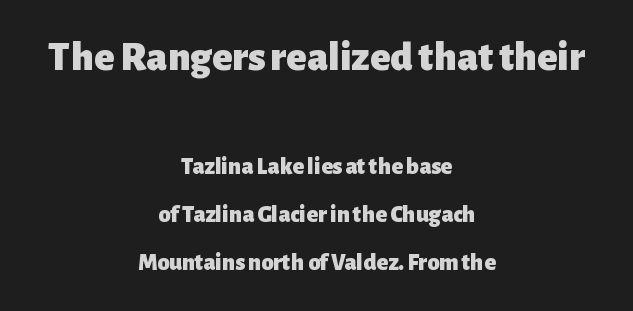
Looks like regular typesetting: each glyph gets only the width it needs. Type size steps down from the first block to the second. The strokes are fattened all the way to bold. The leading is generous, giving the passage an open texture. This rendering leaves character spacing at its baseline value.
